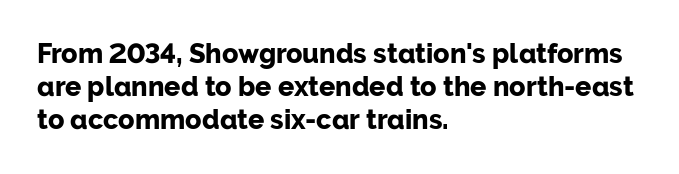
There is no visible air inserted between adjacent glyphs. In terms of weight, the rendering is a true, heavy bold. Visually the block forms a straight wall on the left and a jagged coastline on the right. Lines of text with bare space underneath. If you drew a line through each stem, it would be perfectly vertical.
